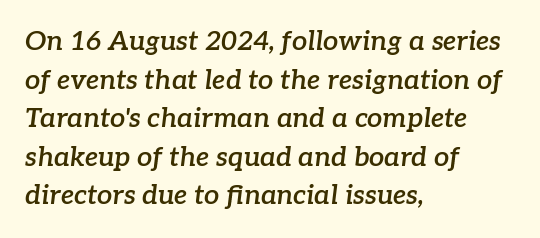
{"italic": "yes", "lean": "right", "slant_degrees": 7, "bold": "semi", "underline": "no", "align": "left", "line_spacing": "normal", "line_spacing_ratio": 1.43, "letter_spacing": "normal", "letter_spacing_em": 0.0, "glyph_px": 27}
